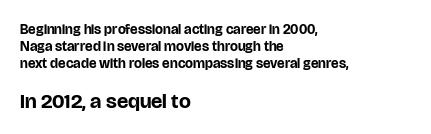
Q: Is the text bold? A: Yes.
Q: Is the text italic (slanted)? A: No, it is upright.
Q: Is the text underlined? A: No.
Q: How is the paragraph aligned? A: Left-aligned.
Q: Is the spacing between letters normal or unusually wide? A: Normal.
Q: Which block of text is set in a larger size, the first (top) or the second (bottom)? A: The second (bottom) one.
